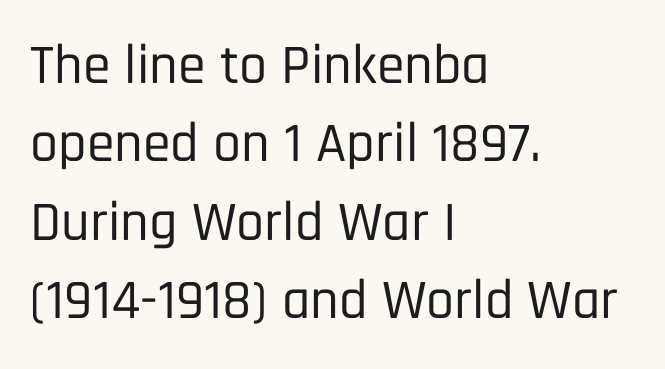
Q: Is the text italic (slanted)? A: No, it is upright.
Q: Is the typeface a serif or a sans-serif typeface? A: Sans-serif.
Q: Is the text underlined? A: No.
Q: How is the paragraph aligned? A: Left-aligned.
Q: Is the spacing between letters normal or unusually wide? A: Normal.
Q: Is the spacing between lines tight, normal or loose? A: Normal.
Q: Width (condensed, normal, or wide)? A: Condensed.
Q: Stroke contrast? A: Low.
Q: x-height? A: Large.
Q: Monospaced? A: No.
